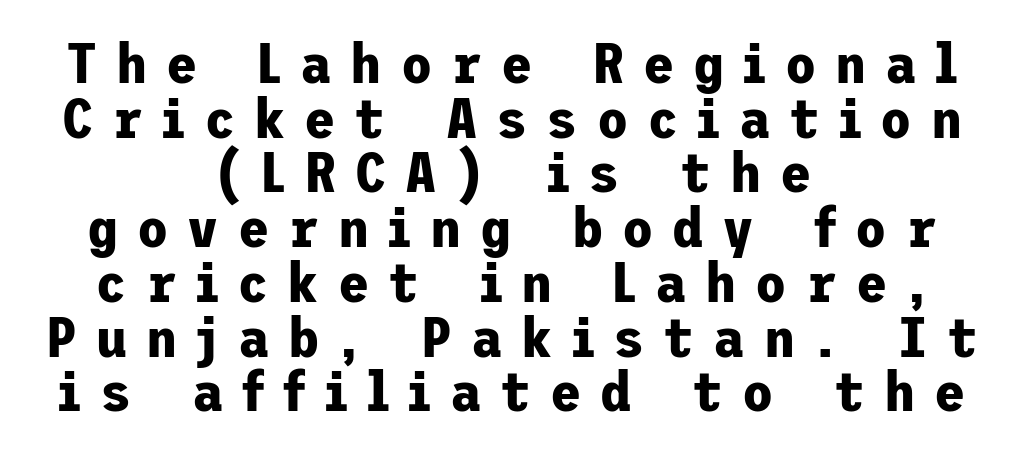
Q: Is the text bold? A: Yes.
Q: Is the text italic (slanted)? A: No, it is upright.
Q: Is the typeface a serif or a sans-serif typeface? A: Sans-serif.
Q: Is the text underlined? A: No.
Q: How is the paragraph aligned? A: Centered.
Q: Is the spacing between letters normal or unusually wide? A: Unusually wide.
Q: Is the spacing between lines tight, normal or loose? A: Tight.
Q: Width (condensed, normal, or wide)? A: Normal.
Q: Stroke contrast? A: Low.
Q: x-height? A: Medium.
